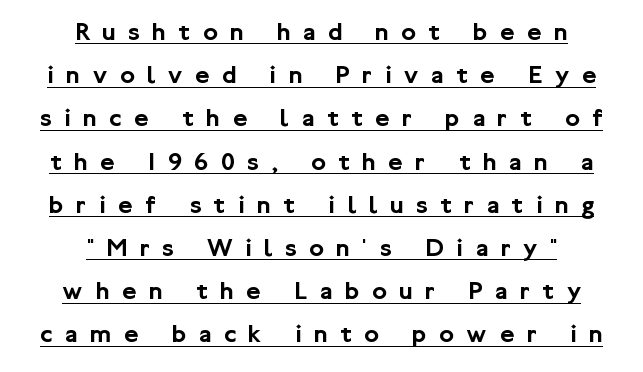
The image shows 27 px text type, upright; set centered, normal line spacing (1.6x), unusually wide letter spacing (+0.47 em), underlined.
